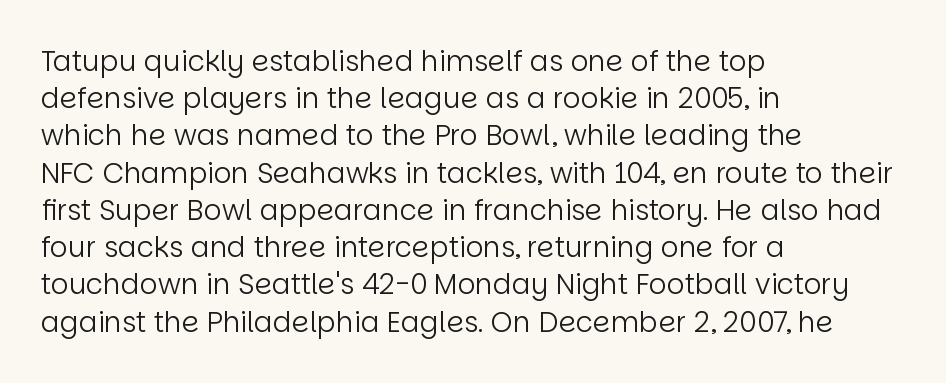
The strokes carry an ordinary text weight at most. The typography opts for an upright posture over an oblique one. Anything drawn beneath the words? Only blank space. These lines are composed in type without serifs.
